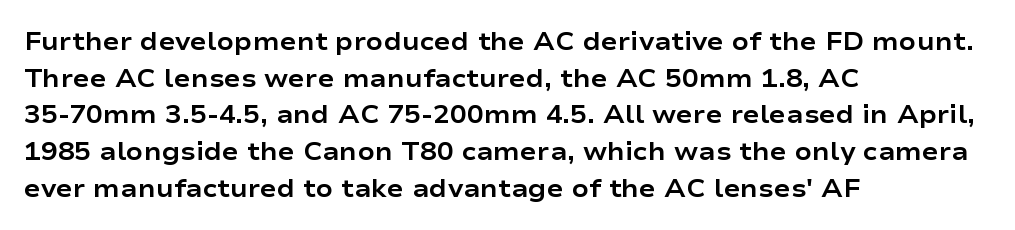
Q: Is the text bold? A: Yes.
Q: Is the text italic (slanted)? A: No, it is upright.
Q: Is the text underlined? A: No.
Q: How is the paragraph aligned? A: Left-aligned.
Q: Is the spacing between letters normal or unusually wide? A: Normal.
Q: Is the spacing between lines tight, normal or loose? A: Normal.
